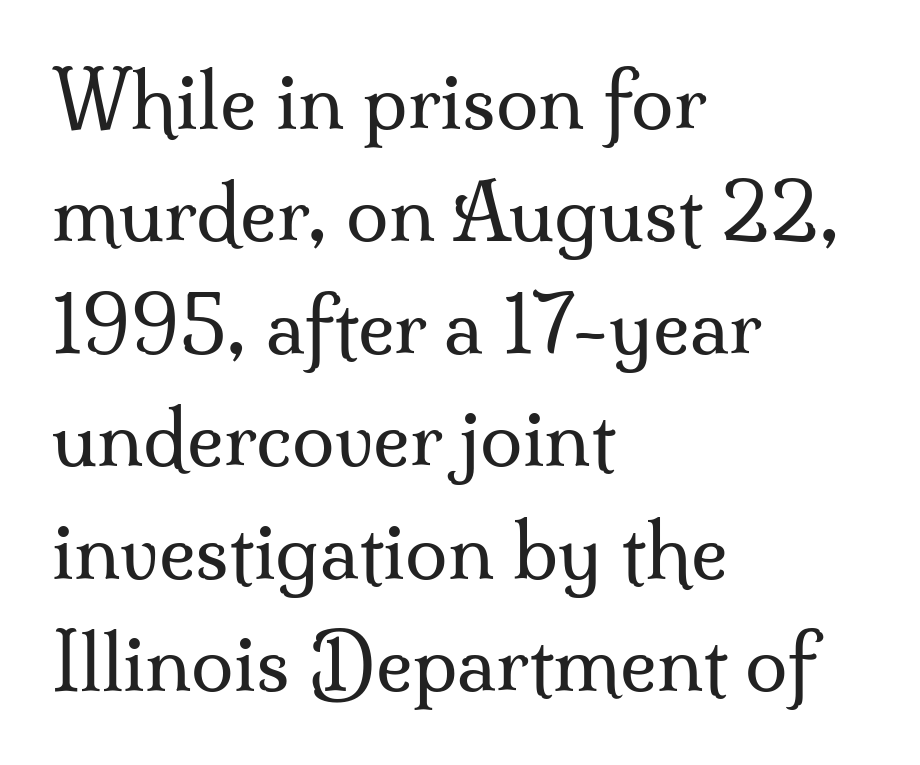
The image shows 77 px regular-weight serif type, upright; set left-aligned, normal line spacing (1.46x), normal letter spacing, not underlined; medium stroke contrast and a small x-height.
